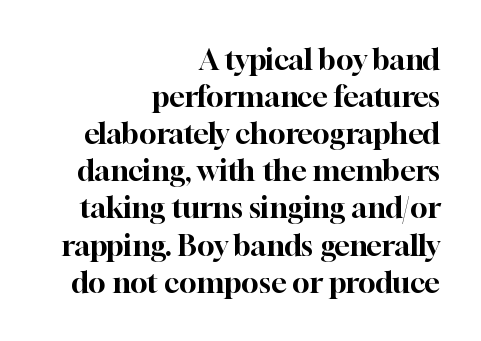
Q: Is the text italic (slanted)? A: No, it is upright.
Q: Is the typeface a serif or a sans-serif typeface? A: Serif.
Q: Is the text underlined? A: No.
Q: How is the paragraph aligned? A: Right-aligned.
Q: Is the spacing between letters normal or unusually wide? A: Normal.
Q: Is the spacing between lines tight, normal or loose? A: Normal.
Q: Width (condensed, normal, or wide)? A: Normal.
Q: Stroke contrast? A: High.
Q: x-height? A: Medium.
Q: Monospaced? A: No.
